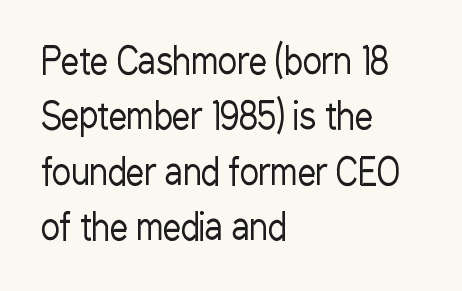
The image shows 36 px regular-weight, condensed sans-serif type, upright; set left-aligned, normal line spacing (1.54x), normal letter spacing, not underlined; low stroke contrast and a medium x-height.
